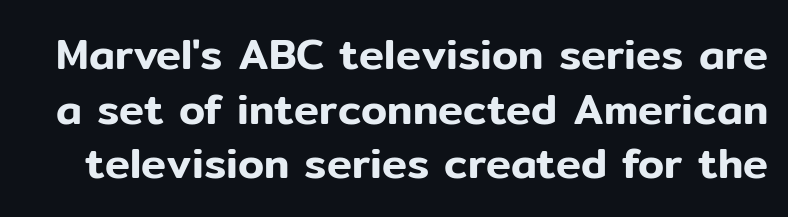
Q: Is the text italic (slanted)? A: No, it is upright.
Q: Is the typeface a serif or a sans-serif typeface? A: Sans-serif.
Q: Is the text underlined? A: No.
Q: Is the spacing between letters normal or unusually wide? A: Normal.
Q: Is the spacing between lines tight, normal or loose? A: Normal.
Q: Width (condensed, normal, or wide)? A: Normal.
Q: Stroke contrast? A: Low.
Q: x-height? A: Medium.
Q: Monospaced? A: No.
